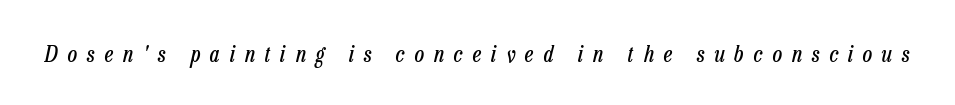
Q: Is the text bold? A: No.
Q: Is the text italic (slanted)? A: Yes, it leans right by about 13 degrees.
Q: Is the text underlined? A: No.
Q: Is the spacing between letters normal or unusually wide? A: Unusually wide.
